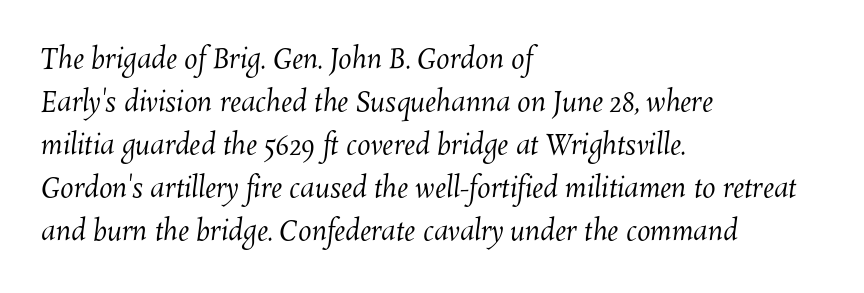
{"bold": "no", "underline": "no", "align": "left", "line_spacing": "normal", "line_spacing_ratio": 1.59, "letter_spacing": "normal", "letter_spacing_em": 0.0, "glyph_px": 27}
